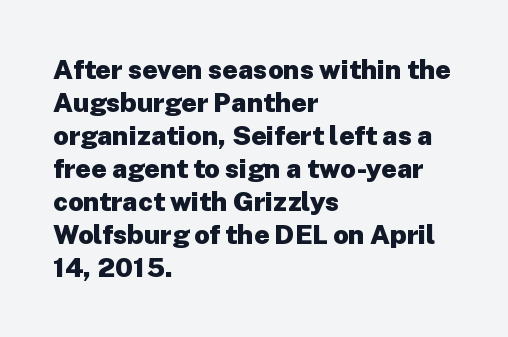
Words float on clear page, feet unadorned. Does the lettering tilt? It doesn't — this is upright. Visually the block forms a straight wall on the left and a jagged coastline on the right. These words are printed bold, with thick strokes throughout. Characters follow at the spacing the type designer built in.
